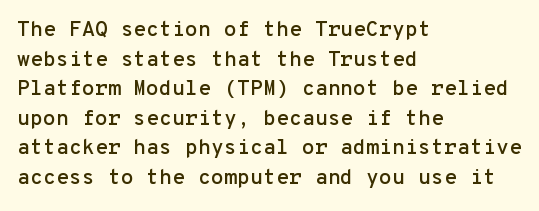
Q: Is the text italic (slanted)? A: No, it is upright.
Q: Is the text underlined? A: No.
Q: How is the paragraph aligned? A: Left-aligned.
Q: Is the spacing between letters normal or unusually wide? A: Normal.
Q: Is the spacing between lines tight, normal or loose? A: Normal.
